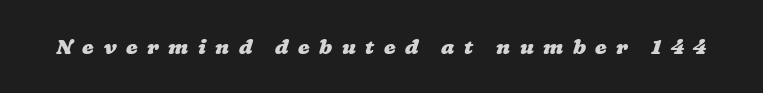
{"bold": "yes", "underline": "no", "letter_spacing": "wide", "letter_spacing_em": 0.45, "glyph_px": 21}
